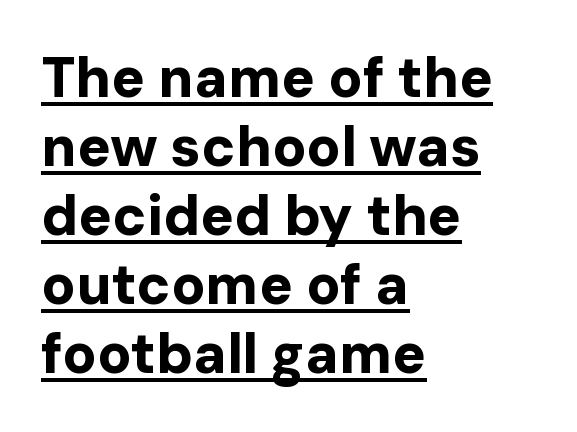
{"serif": "no", "italic": "no", "bold": "yes", "weight": "bold", "width": "normal", "stroke_contrast": "low", "x_height": "medium", "monospaced": "no", "underline": "yes", "align": "left", "line_spacing_ratio": 1.23, "letter_spacing": "normal", "letter_spacing_em": 0.0, "glyph_px": 56}
